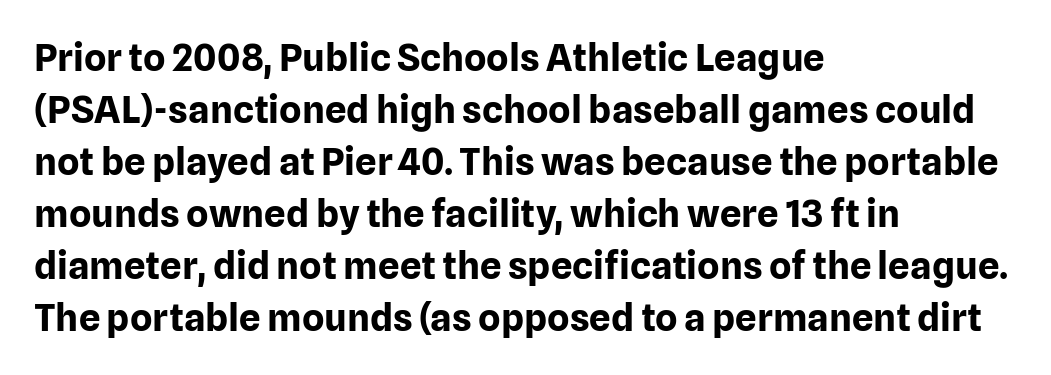
All the whitespace from short lines collects on the right. Quick note: not italic, upright. Chunky letters — that's bold for sure. Spacing verdict: proportional, widths tailored to each character. The block of text has a typical density, with ordinary space between rows. Serif or sans? Sans — the stroke terminals are bare.
